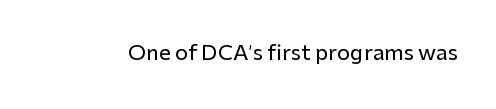
Every character sits straight up, as roman type does. The string is rendered with underlining switched off. Students, note that the glyphs here touch the page at normal intervals.
